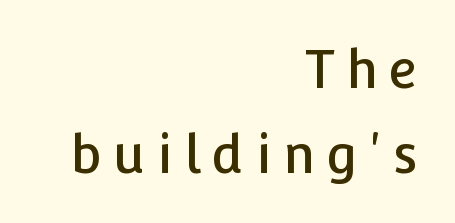
Q: Is the text italic (slanted)? A: No, it is upright.
Q: Is the typeface a serif or a sans-serif typeface? A: Sans-serif.
Q: Is the text underlined? A: No.
Q: How is the paragraph aligned? A: Right-aligned.
Q: Is the spacing between letters normal or unusually wide? A: Unusually wide.
Q: Is the spacing between lines tight, normal or loose? A: Normal.
Q: Width (condensed, normal, or wide)? A: Normal.
Q: Stroke contrast? A: Low.
Q: x-height? A: Medium.
Q: Monospaced? A: No.
